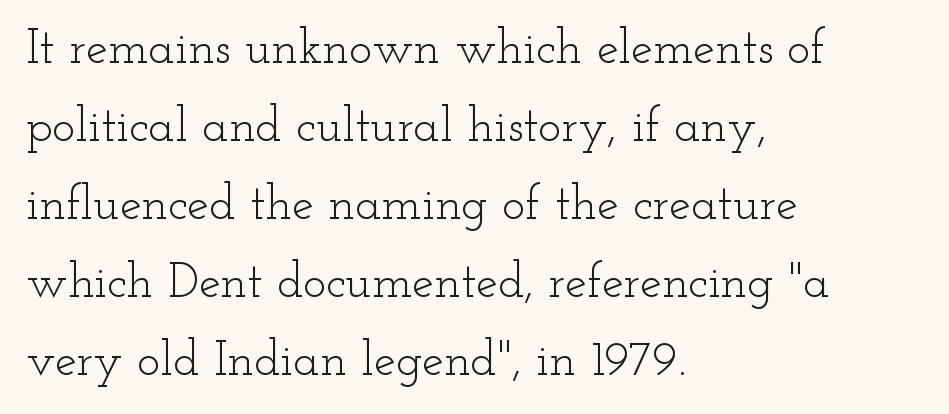
{"serif": "yes", "italic": "no", "bold": "no", "weight": "light", "width": "wide", "stroke_contrast": "low", "x_height": "small", "monospaced": "no", "underline": "no", "align": "left", "line_spacing": "normal", "line_spacing_ratio": 1.59, "letter_spacing": "normal", "letter_spacing_em": 0.0, "glyph_px": 49}
